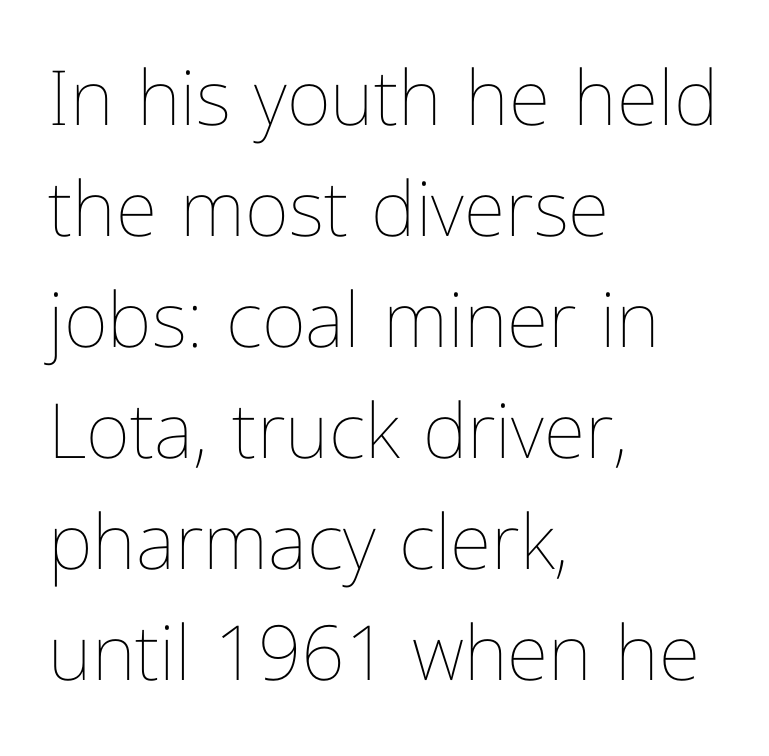
{"italic": "no", "bold": "no", "weight": "thin", "width": "condensed", "stroke_contrast": "low", "x_height": "medium", "monospaced": "no", "underline": "no", "align": "left", "line_spacing": "normal", "line_spacing_ratio": 1.46, "letter_spacing": "normal", "letter_spacing_em": 0.0, "glyph_px": 76}
